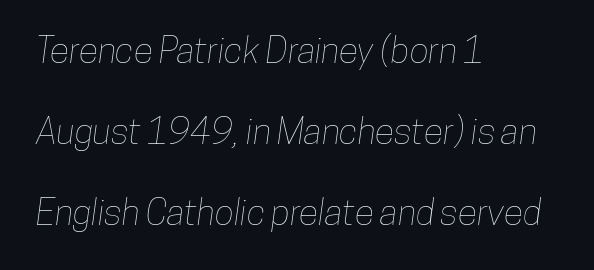
Is there much room between lines? Yes — plenty of vertical air separates them. Each letter keeps its own natural width here, so spacing adapts to shape. Each line starts at the same left margin while the right side varies. What stands out about the letter spacing? Nothing — it is the standard amount. Each row of text sits above clean, open space.
